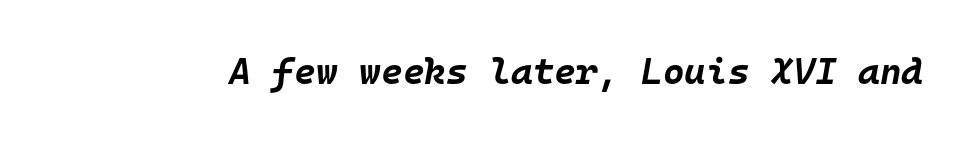
The image shows 37 px bold type, italic (leaning right), monospaced; set normal letter spacing, not underlined; low stroke contrast and a large x-height.
